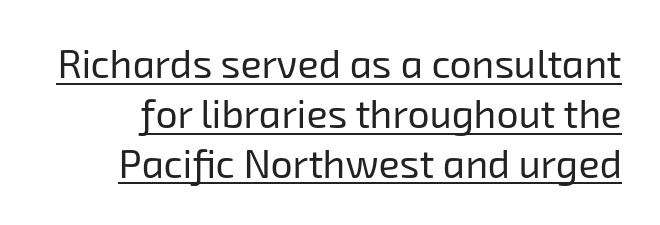
{"serif": "no", "bold": "no", "weight": "regular", "width": "normal", "stroke_contrast": "low", "x_height": "medium", "monospaced": "no", "underline": "yes", "line_spacing": "normal", "line_spacing_ratio": 1.28, "letter_spacing": "normal", "letter_spacing_em": 0.0, "glyph_px": 39}
